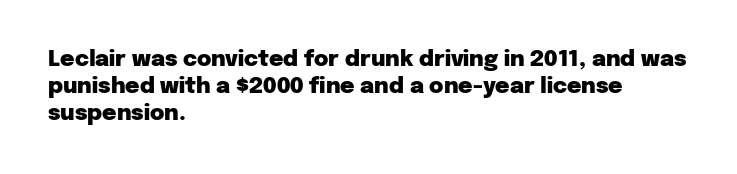
Q: Is the text bold? A: Yes.
Q: Is the text italic (slanted)? A: No, it is upright.
Q: Is the text underlined? A: No.
Q: How is the paragraph aligned? A: Left-aligned.
Q: Is the spacing between letters normal or unusually wide? A: Normal.
